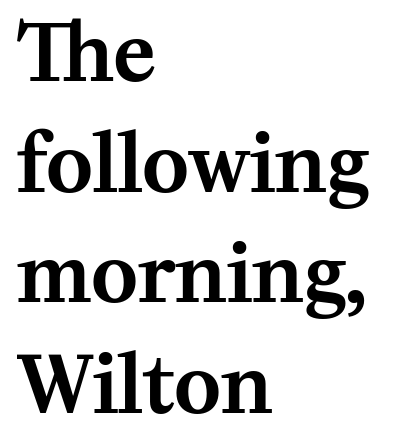
The image shows 79 px serif type, upright; set left-aligned, normal line spacing (1.4x), normal letter spacing, not underlined; medium stroke contrast and a medium x-height.
